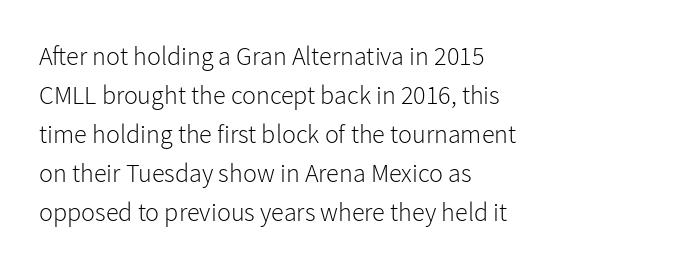
Q: Is the text bold? A: No.
Q: Is the text italic (slanted)? A: No, it is upright.
Q: Is the text underlined? A: No.
Q: How is the paragraph aligned? A: Left-aligned.
Q: Is the spacing between letters normal or unusually wide? A: Normal.
Q: Is the spacing between lines tight, normal or loose? A: Normal.
